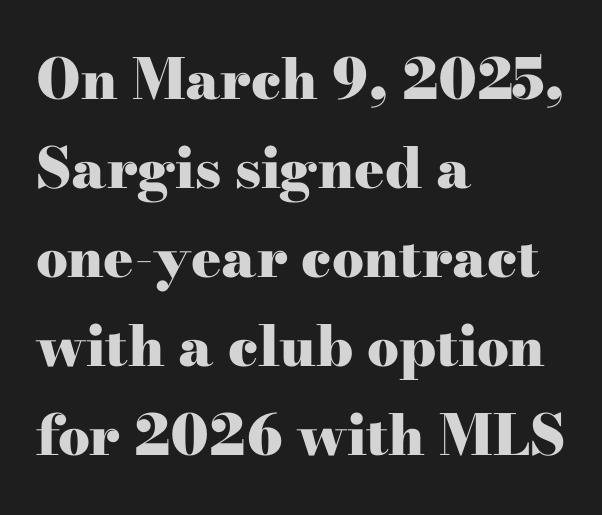
{"serif": "yes", "italic": "no", "bold": "yes", "weight": "heavy", "width": "wide", "stroke_contrast": "high", "x_height": "small", "monospaced": "no", "underline": "no", "align": "left", "line_spacing": "normal", "line_spacing_ratio": 1.59, "letter_spacing": "normal", "letter_spacing_em": 0.0, "glyph_px": 56}
